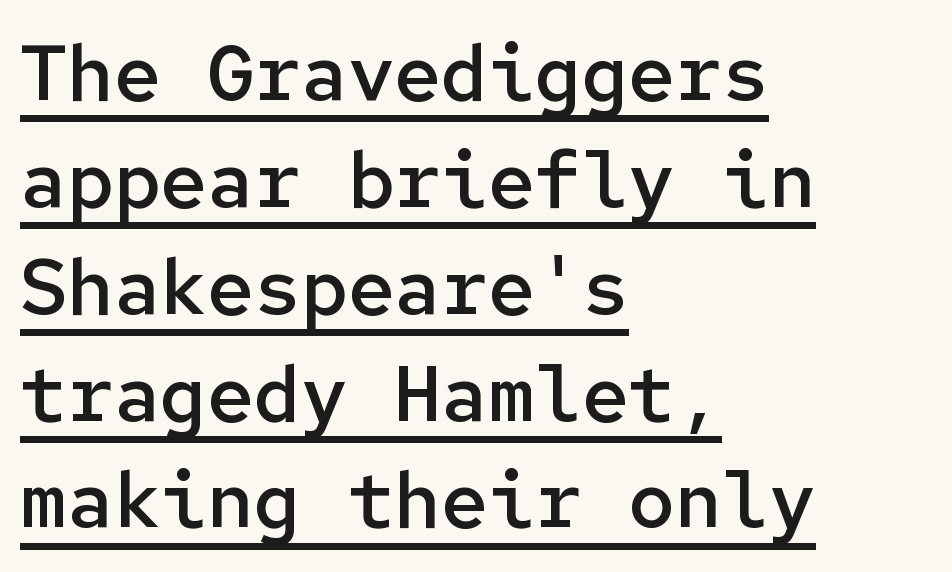
{"serif": "no", "italic": "no", "bold": "semi", "weight": "semibold", "width": "normal", "stroke_contrast": "low", "x_height": "medium", "monospaced": "yes", "underline": "yes", "align": "left", "line_spacing": "normal", "line_spacing_ratio": 1.37, "letter_spacing": "normal", "letter_spacing_em": 0.0, "glyph_px": 78}
